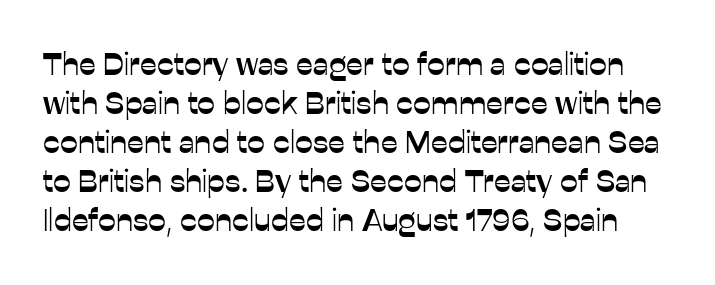
The image shows 32 px sans-serif type, upright; set line spacing 1.22x, normal letter spacing, not underlined; low stroke contrast and a medium x-height.
